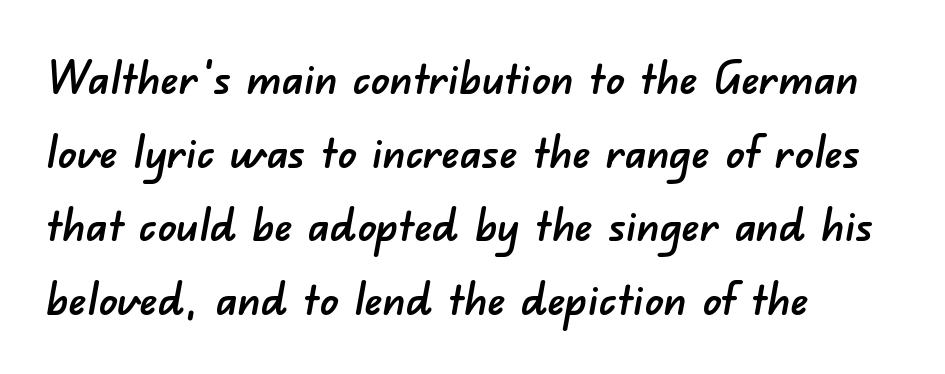
The image shows 46 px sans-serif type; set left-aligned, normal line spacing (1.6x), normal letter spacing, not underlined; low stroke contrast and a small x-height.
